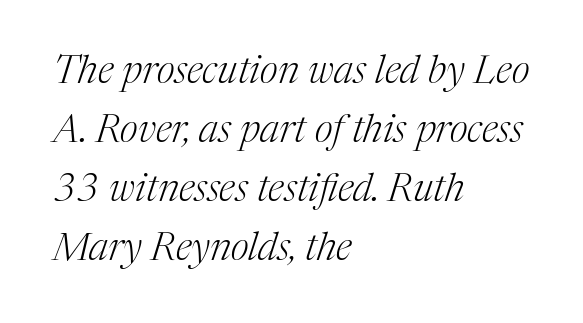
The image shows 39 px light serif type, italic (leaning right); set left-aligned, normal line spacing (1.51x), normal letter spacing, not underlined; medium stroke contrast and a medium x-height.
